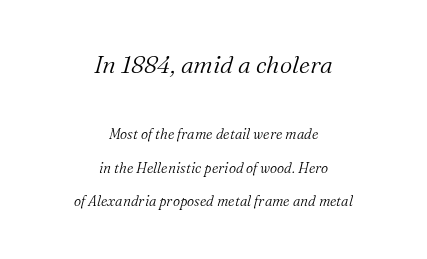
Q: Is the text bold? A: No.
Q: Is the text italic (slanted)? A: Yes, it leans right by about 16 degrees.
Q: Is the text underlined? A: No.
Q: How is the paragraph aligned? A: Centered.
Q: Is the spacing between letters normal or unusually wide? A: Normal.
Q: Is the spacing between lines tight, normal or loose? A: Loose.
Q: Which block of text is set in a larger size, the first (top) or the second (bottom)? A: The first (top) one.
